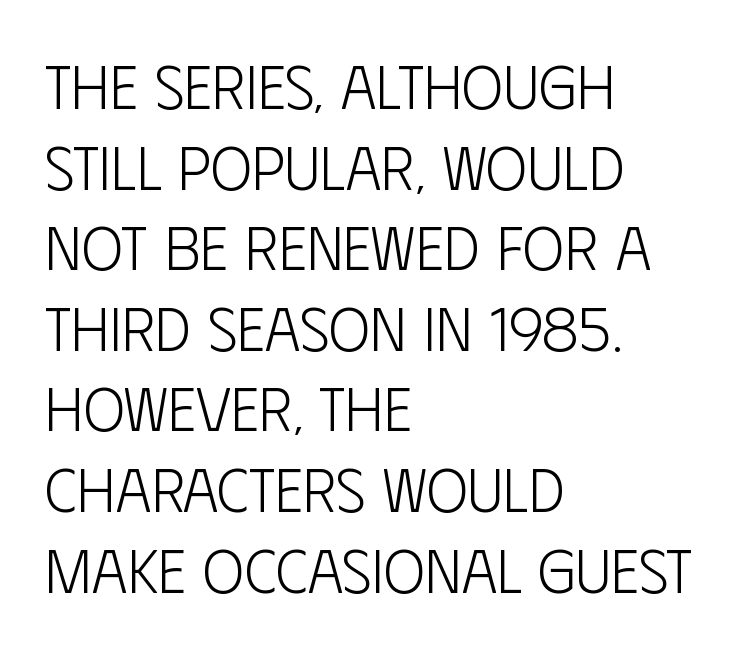
{"serif": "no", "italic": "no", "bold": "no", "weight": "light", "width": "condensed", "stroke_contrast": "low", "x_height": "large", "monospaced": "no", "underline": "no", "align": "left", "line_spacing": "normal", "line_spacing_ratio": 1.3, "letter_spacing": "normal", "letter_spacing_em": 0.0, "glyph_px": 62}
